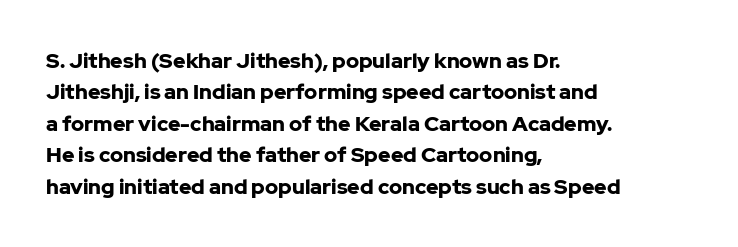
The image shows 21 px bold type, upright; set left-aligned, normal line spacing (1.5x), normal letter spacing, not underlined.
